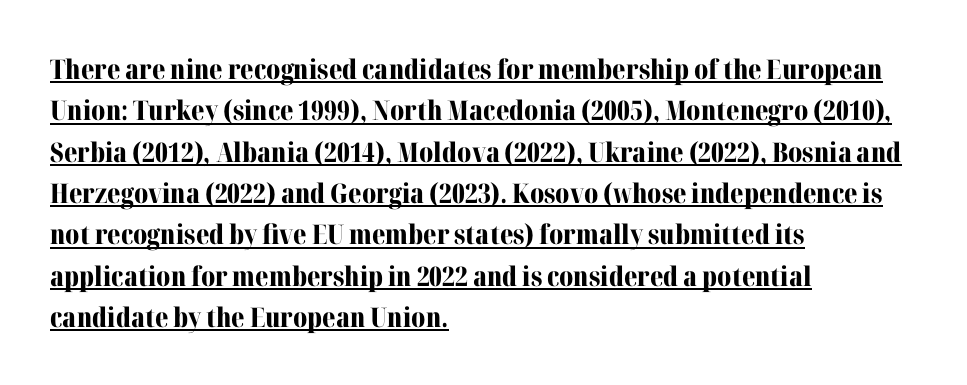
The strokes are fattened all the way to bold. Check the space under the baseline: a stroke is drawn there. Typeset ragged right — the left edge is the straight one. Nobody touched the tracking dial on this one.
